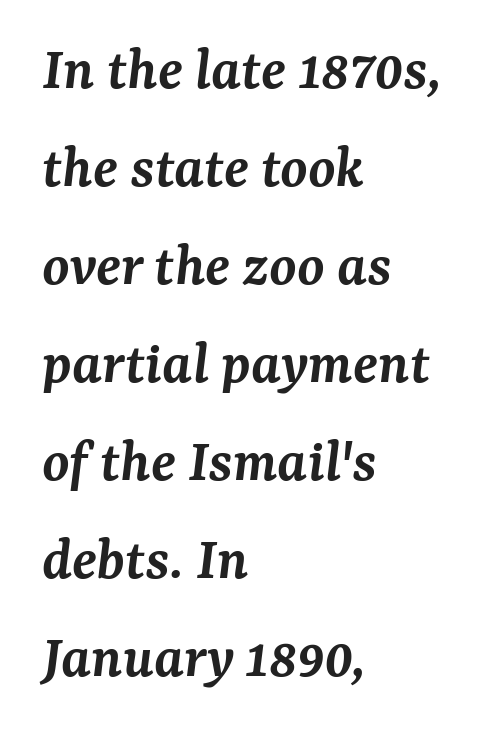
{"serif": "yes", "italic": "yes", "lean": "right", "slant_degrees": 7, "bold": "semi", "weight": "semibold", "width": "normal", "stroke_contrast": "medium", "x_height": "medium", "monospaced": "no", "underline": "no", "align": "left", "line_spacing": "normal", "line_spacing_ratio": 1.58, "letter_spacing": "normal", "letter_spacing_em": 0.0, "glyph_px": 62}
